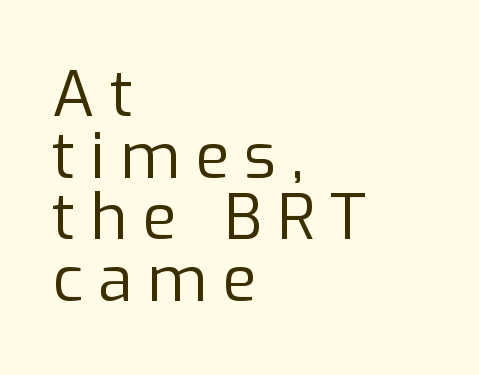
{"serif": "no", "italic": "no", "bold": "no", "weight": "regular", "width": "normal", "stroke_contrast": "low", "x_height": "medium", "monospaced": "no", "underline": "no", "align": "left", "line_spacing": "tight", "line_spacing_ratio": 0.98, "letter_spacing": "wide", "letter_spacing_em": 0.24, "glyph_px": 63}
